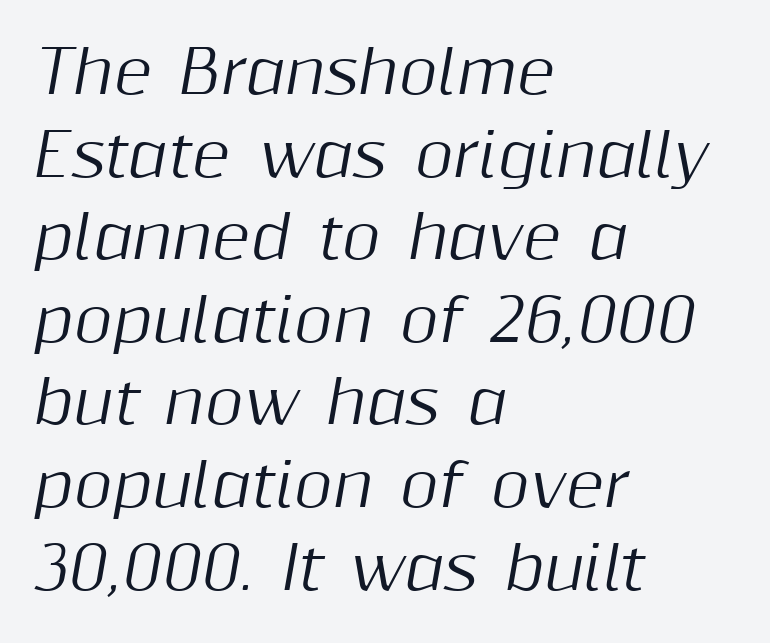
Q: Is the text italic (slanted)? A: Yes, it leans right by about 10 degrees.
Q: Is the text underlined? A: No.
Q: How is the paragraph aligned? A: Left-aligned.
Q: Is the spacing between letters normal or unusually wide? A: Normal.
Q: Is the spacing between lines tight, normal or loose? A: Normal.
Q: Width (condensed, normal, or wide)? A: Normal.
Q: Stroke contrast? A: Medium.
Q: x-height? A: Medium.
Q: Monospaced? A: No.
